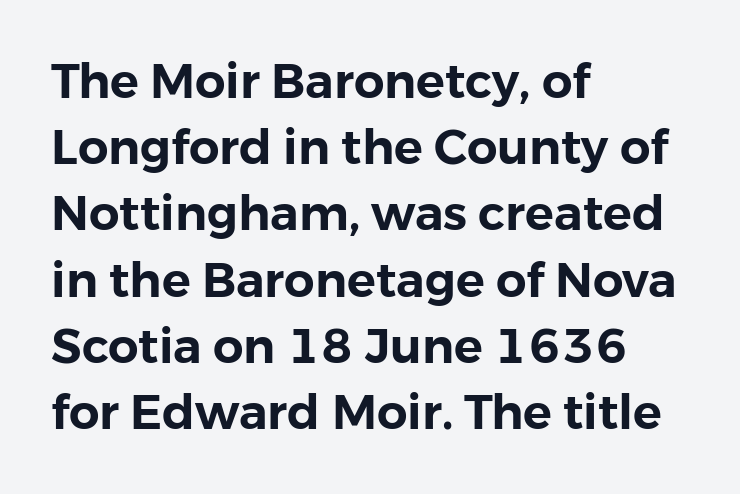
Q: Is the text italic (slanted)? A: No, it is upright.
Q: Is the typeface a serif or a sans-serif typeface? A: Sans-serif.
Q: Is the text underlined? A: No.
Q: How is the paragraph aligned? A: Left-aligned.
Q: Is the spacing between letters normal or unusually wide? A: Normal.
Q: Is the spacing between lines tight, normal or loose? A: Normal.
Q: Width (condensed, normal, or wide)? A: Normal.
Q: Stroke contrast? A: Low.
Q: x-height? A: Medium.
Q: Monospaced? A: No.
